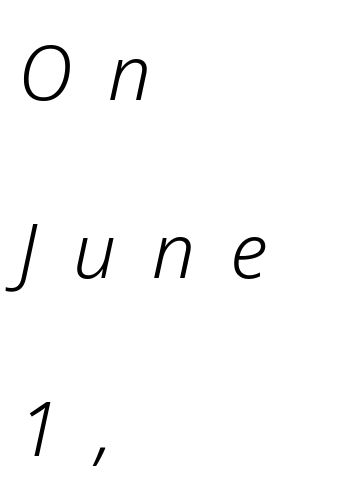
Ink coverage per letter is moderate at most. These lines are rendered in a variable-pitch font. Each line starts at the same left margin while the right side varies. The zone under the glyphs is completely vacant. Vertically, the passage feels expansive, rows floating well apart.
